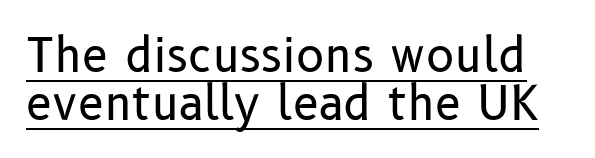
The image shows 47 px regular-weight sans-serif type, upright; set tight line spacing (1.02x), normal letter spacing, underlined; low stroke contrast and a medium x-height.
